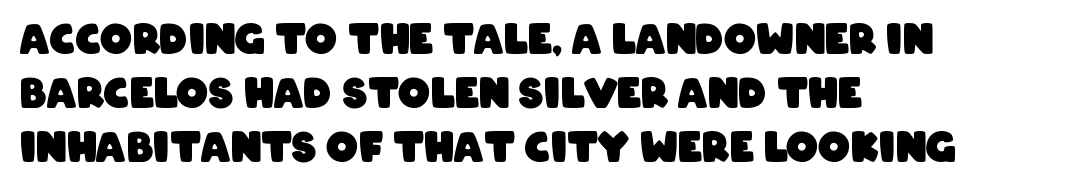
{"serif": "no", "bold": "yes", "weight": "heavy", "width": "condensed", "stroke_contrast": "low", "x_height": "large", "monospaced": "no", "underline": "no", "align": "left", "line_spacing": "normal", "line_spacing_ratio": 1.35, "letter_spacing": "normal", "letter_spacing_em": 0.0, "glyph_px": 40}
